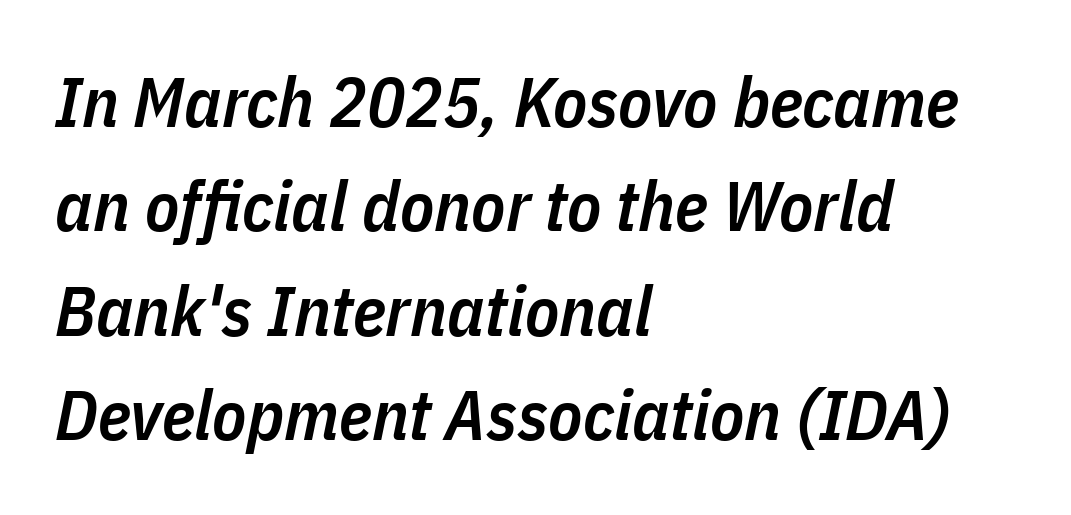
Q: Is the text bold? A: Semi-bold.
Q: Is the text italic (slanted)? A: Yes, it leans right by about 11 degrees.
Q: Is the text underlined? A: No.
Q: How is the paragraph aligned? A: Left-aligned.
Q: Is the spacing between letters normal or unusually wide? A: Normal.
Q: Is the spacing between lines tight, normal or loose? A: Normal.
Q: Width (condensed, normal, or wide)? A: Condensed.
Q: Stroke contrast? A: Low.
Q: x-height? A: Medium.
Q: Monospaced? A: No.
